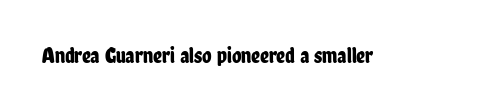
Tall strokes in this sample are plumb rather than angled. Short note: letters normally spaced. Lines of text with bare space underneath.
